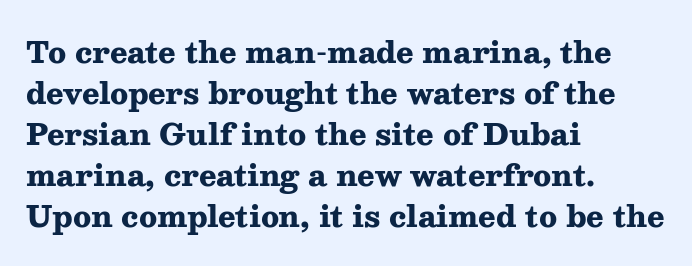
The image shows 29 px heavy, wide serif type, upright; set left-aligned, normal line spacing (1.41x), normal letter spacing, not underlined; medium stroke contrast and a medium x-height.
